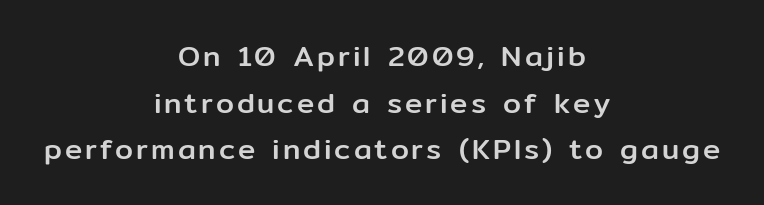
Stroke terminals: plain, sans-serif. Notice how the passage keeps no hard edge, just a central spine. Regular leading. You could not count columns in this text — the font is proportionally spaced. Underline: absent.
